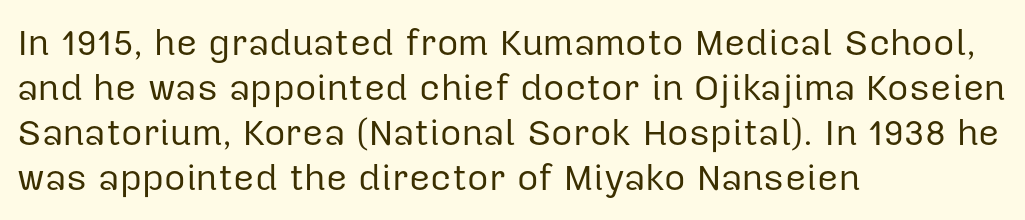
The image shows 37 px regular-weight sans-serif type, upright; set left-aligned, line spacing 1.22x, normal letter spacing, not underlined; low stroke contrast and a medium x-height.
